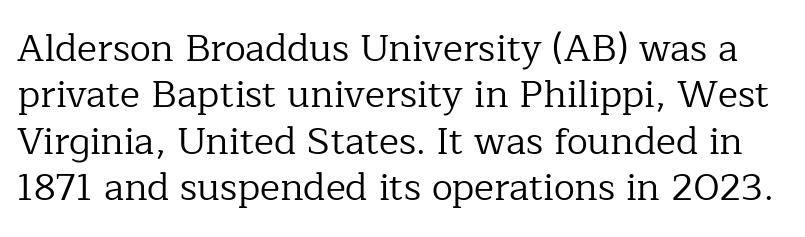
The image shows 38 px regular-weight serif type, upright; set line spacing 1.22x, normal letter spacing, not underlined; low stroke contrast and a medium x-height.
